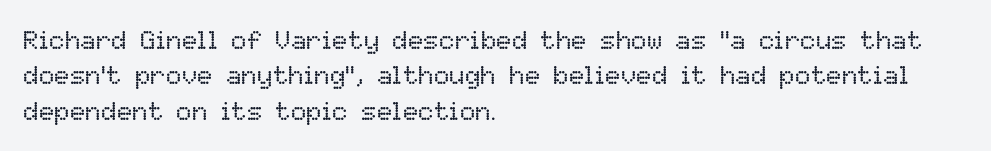
{"italic": "no", "bold": "no", "underline": "no", "align": "left", "line_spacing": "normal", "line_spacing_ratio": 1.36, "letter_spacing": "normal", "letter_spacing_em": 0.0, "glyph_px": 26}
